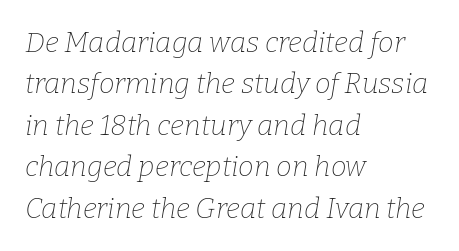
{"serif": "yes", "italic": "yes", "lean": "right", "slant_degrees": 9, "bold": "no", "weight": "thin", "width": "normal", "stroke_contrast": "low", "x_height": "medium", "monospaced": "no", "underline": "no", "align": "left", "line_spacing": "normal", "line_spacing_ratio": 1.48, "letter_spacing": "normal", "letter_spacing_em": 0.0, "glyph_px": 28}
